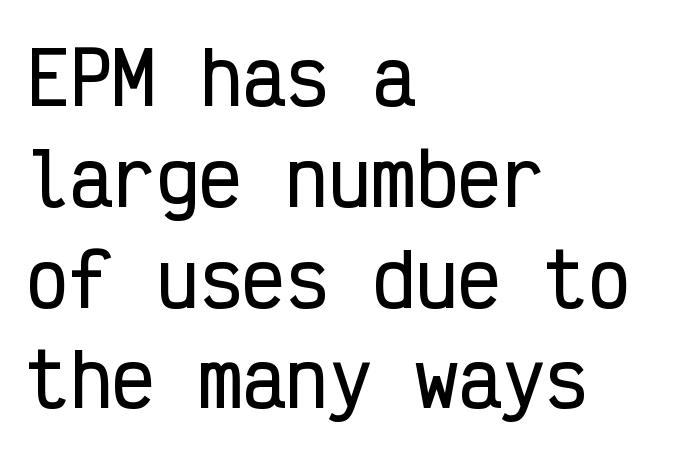
Here the designer chose a console-style face with uniform glyph widths. Default kerning and tracking; the words read as compact shapes. Descenders are the only things crossing below the line. Line spacing here is normal. The characters display no serif detailing; their extremities are plain. Compared with a centered layout, this one pins lines to the left instead.
